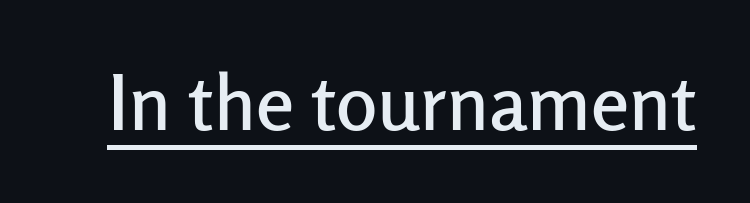
The image shows 77 px sans-serif type, upright; set normal letter spacing, underlined; low stroke contrast and a medium x-height.
